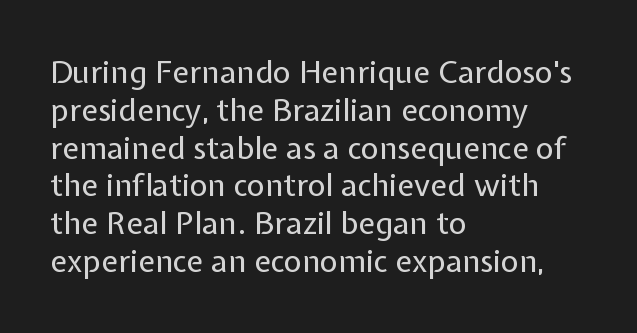
Which margin do the lines hug? The left one — the right edge is uneven. Type style note: lacks serifs. Does the lettering tilt? It doesn't — this is upright. The foot of each line stays bare and open. The horizontal fit of the characters is conventional and even.
